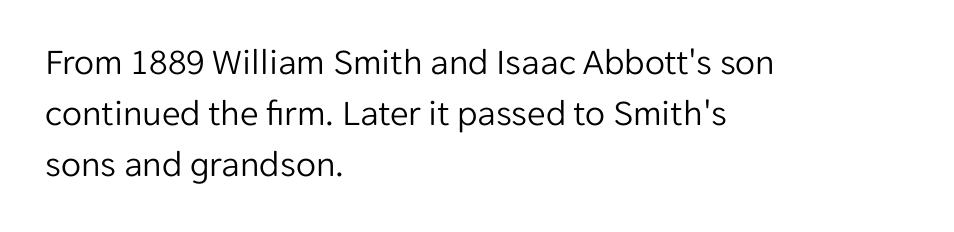
The image shows 37 px light sans-serif type, upright; set left-aligned, normal line spacing (1.38x), normal letter spacing, not underlined; low stroke contrast and a medium x-height.
